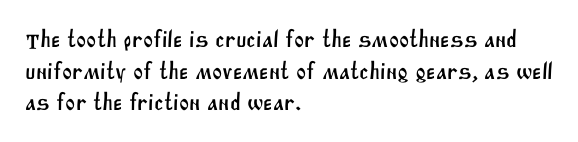
{"underline": "no", "align": "left", "line_spacing": "normal", "line_spacing_ratio": 1.32, "letter_spacing": "normal", "letter_spacing_em": 0.0, "glyph_px": 24}
